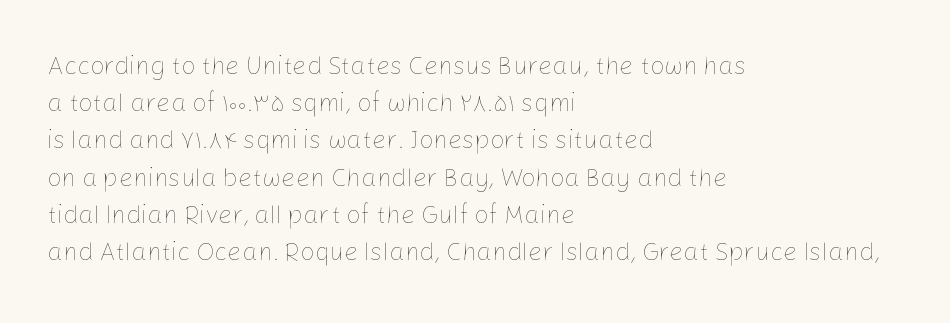
The image shows 25 px text type, upright; set left-aligned, normal line spacing (1.49x), normal letter spacing, not underlined.
